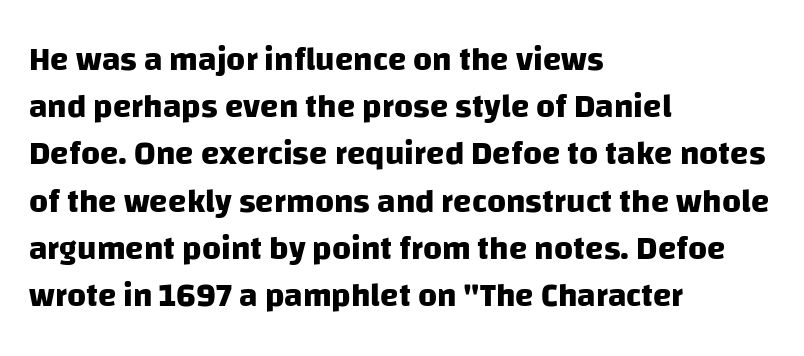
Q: Is the text bold? A: Yes.
Q: Is the typeface a serif or a sans-serif typeface? A: Sans-serif.
Q: Is the text underlined? A: No.
Q: How is the paragraph aligned? A: Left-aligned.
Q: Is the spacing between letters normal or unusually wide? A: Normal.
Q: Is the spacing between lines tight, normal or loose? A: Normal.
Q: Width (condensed, normal, or wide)? A: Normal.
Q: Stroke contrast? A: Low.
Q: x-height? A: Large.
Q: Monospaced? A: No.
